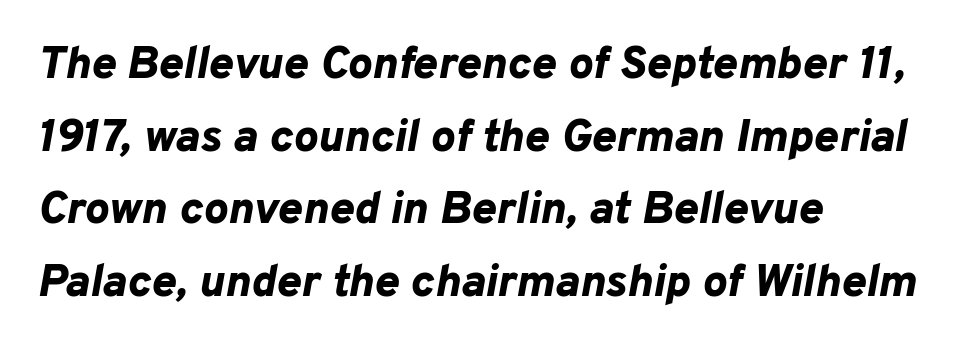
The image shows 46 px bold type, italic (leaning right); set left-aligned, normal line spacing (1.58x), normal letter spacing, not underlined; low stroke contrast and a medium x-height.
